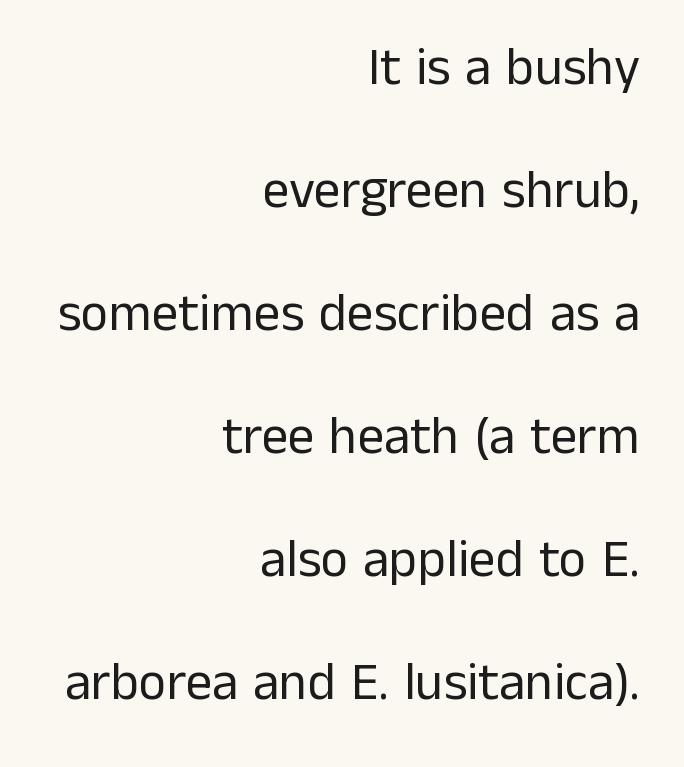
Varying glyph widths throughout — classic text-font behaviour. The passage shown stacks its lines with a broad gap. Unlike italic type, these characters show no tilt at all. Each word holds together tightly as a unit, with standard inter-letter gaps.
